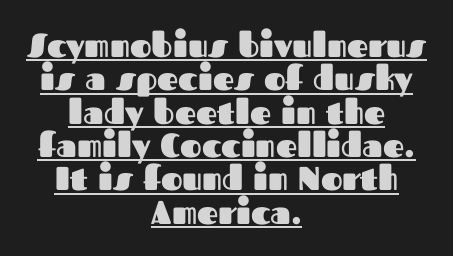
Successive baselines arrive quickly, one right under another. A typesetter would call this zero additional tracking. This rendering uses center alignment, leaving both contours irregular but symmetric. The glyphs are accompanied by a horizontal stroke just below them. A typesetter would call this proportional, since set widths differ per character.
